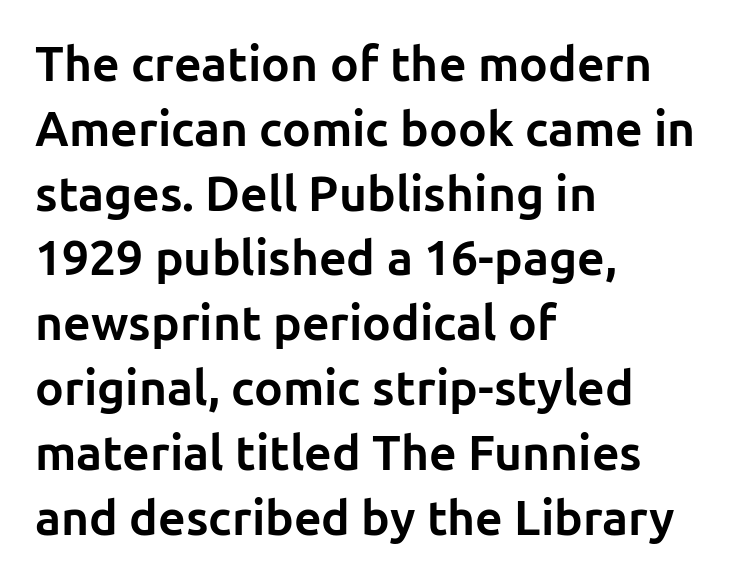
Q: Is the text bold? A: Yes.
Q: Is the text italic (slanted)? A: No, it is upright.
Q: Is the typeface a serif or a sans-serif typeface? A: Sans-serif.
Q: Is the text underlined? A: No.
Q: How is the paragraph aligned? A: Left-aligned.
Q: Is the spacing between letters normal or unusually wide? A: Normal.
Q: Is the spacing between lines tight, normal or loose? A: Normal.
Q: Width (condensed, normal, or wide)? A: Normal.
Q: Stroke contrast? A: Low.
Q: x-height? A: Medium.
Q: Monospaced? A: No.
